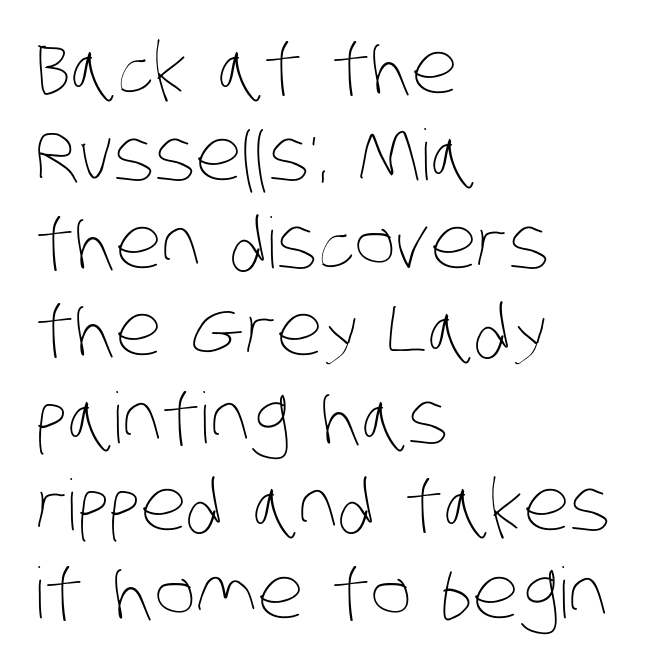
Where is the straight margin? On the left. Rule under the text: the space is simply empty. Regarding leading, the lines here are spaced in the standard way. The strokes carry an ordinary text weight at most.
